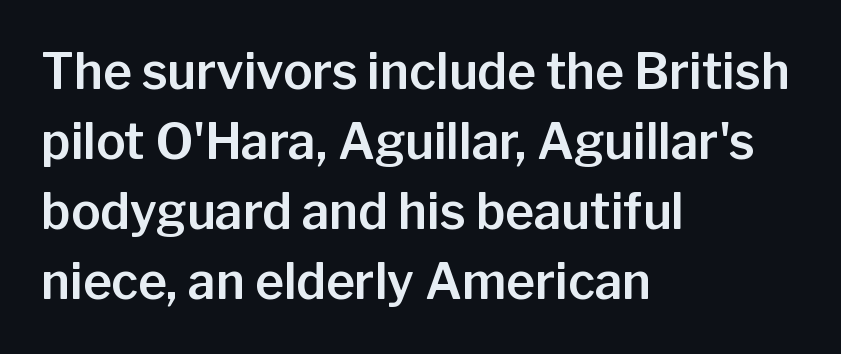
A typesetter would call this leading conventional body-copy spacing. The font's upright variant was chosen for this text. The letters advance in unequal steps, a hallmark of proportional type. Is the block centered? No — it sits flush against the left margin. No extra tracking has been applied to these lines. The gap between lines stays unmarked.
